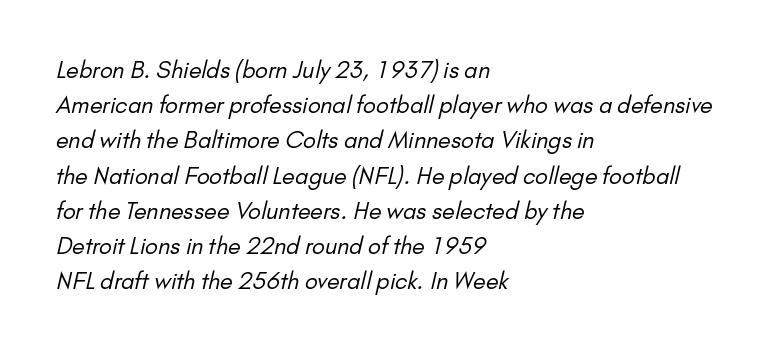
{"bold": "no", "underline": "no", "align": "left", "line_spacing": "normal", "line_spacing_ratio": 1.53, "letter_spacing": "normal", "letter_spacing_em": 0.0, "glyph_px": 23}
